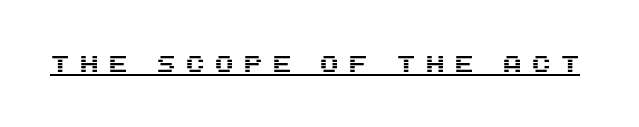
Q: Is the text italic (slanted)? A: No, it is upright.
Q: Is the text underlined? A: Yes.
Q: Is the spacing between letters normal or unusually wide? A: Unusually wide.
